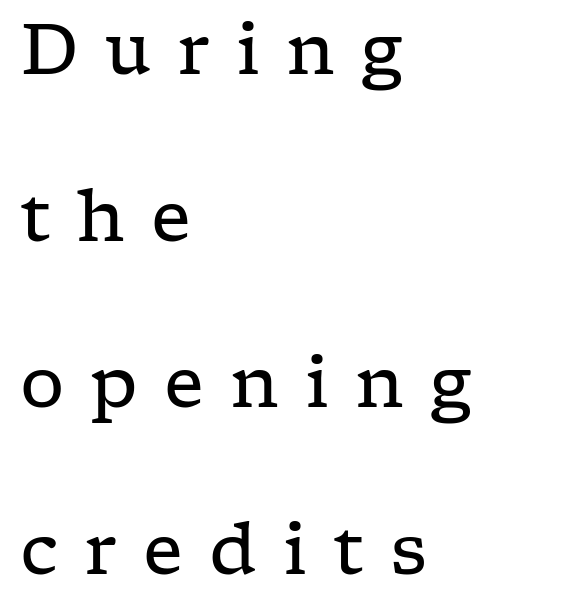
Letters have the restrained weight of plain body copy at most. Every row of glyphs begins at an identical x-position on the left. This rendering features lettering with no underline. Note: serifs present on the glyphs. These lines have a slow, spaced-out rhythm from letter to letter. Airy leading.
